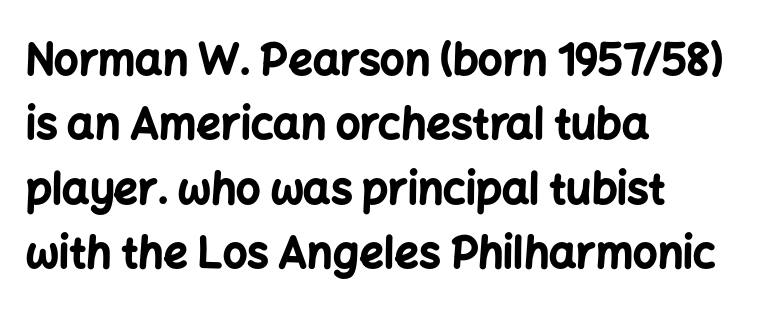
Note: no serifs on the glyphs. Rows of type keep a routine distance in the vertical direction. Every stem runs plumb, perpendicular to the baseline. The sample has been set heavy, in full bold. Underlining? Definitely not there. Here the designer chose a conventional face with non-uniform glyph widths.
